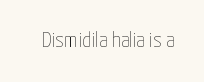
{"italic": "no", "bold": "no", "underline": "no", "letter_spacing": "normal", "letter_spacing_em": 0.0, "glyph_px": 22}
